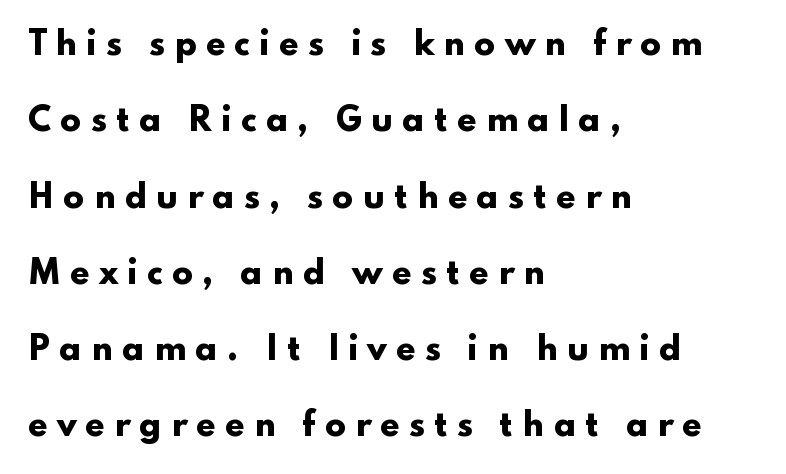
Q: Is the text bold? A: Yes.
Q: Is the text italic (slanted)? A: No, it is upright.
Q: Is the typeface a serif or a sans-serif typeface? A: Sans-serif.
Q: Is the text underlined? A: No.
Q: How is the paragraph aligned? A: Left-aligned.
Q: Is the spacing between letters normal or unusually wide? A: Unusually wide.
Q: Is the spacing between lines tight, normal or loose? A: Loose.
Q: Width (condensed, normal, or wide)? A: Wide.
Q: Stroke contrast? A: Low.
Q: x-height? A: Small.
Q: Monospaced? A: No.
